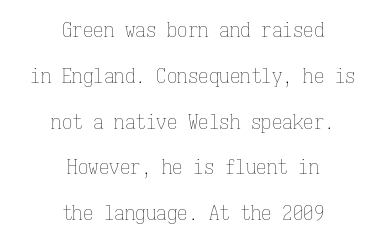
A centered setting, common on invitations and titles, is used for this passage. The line texture is even and compact thanks to regular tracking. Widely set lines give the paragraph a tall, airy silhouette. Compared with a typical body face, this is equally light or lighter still.
